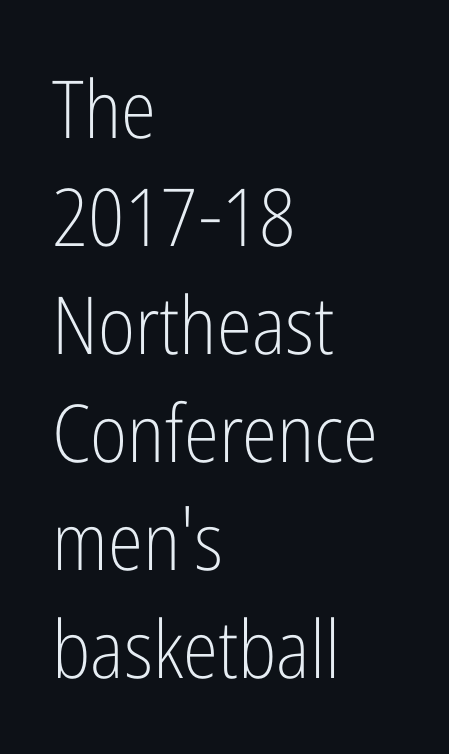
Q: Is the text bold? A: No.
Q: Is the text italic (slanted)? A: No, it is upright.
Q: Is the typeface a serif or a sans-serif typeface? A: Sans-serif.
Q: Is the text underlined? A: No.
Q: How is the paragraph aligned? A: Left-aligned.
Q: Is the spacing between letters normal or unusually wide? A: Normal.
Q: Is the spacing between lines tight, normal or loose? A: Normal.
Q: Width (condensed, normal, or wide)? A: Condensed.
Q: Stroke contrast? A: Low.
Q: x-height? A: Medium.
Q: Monospaced? A: No.
